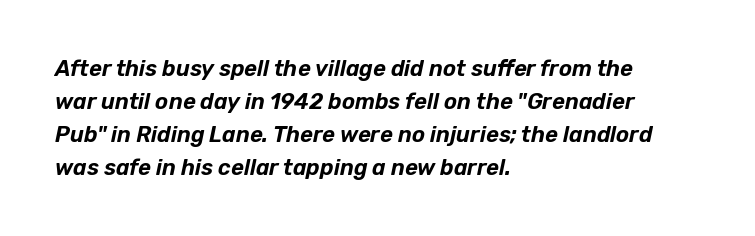
{"italic": "yes", "lean": "right", "slant_degrees": 12, "underline": "no", "align": "left", "line_spacing": "normal", "line_spacing_ratio": 1.5, "letter_spacing": "normal", "letter_spacing_em": 0.0, "glyph_px": 22}
